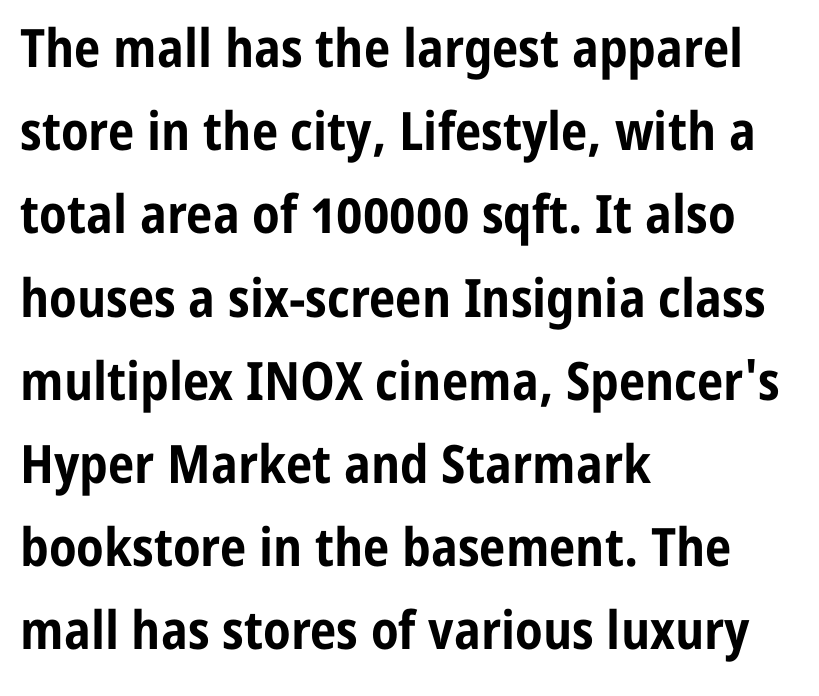
{"serif": "no", "italic": "no", "bold": "yes", "weight": "bold", "width": "condensed", "stroke_contrast": "low", "x_height": "medium", "monospaced": "no", "underline": "no", "align": "left", "line_spacing": "normal", "line_spacing_ratio": 1.57, "letter_spacing": "normal", "letter_spacing_em": 0.0, "glyph_px": 53}
